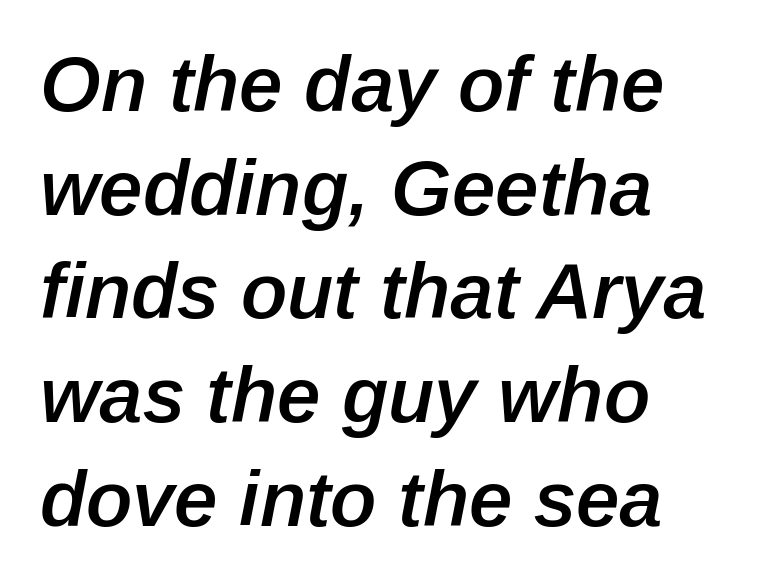
Weight check: semibold — heavier than regular, not quite bold. Which margin do the lines hug? The left one — the right edge is uneven. There is no visible air inserted between adjacent glyphs. Each letter keeps its own natural width here, so spacing adapts to shape. Notice how the stems are inclined rather than vertical — that's the hallmark of italics. Check under the words: just untouched page.
